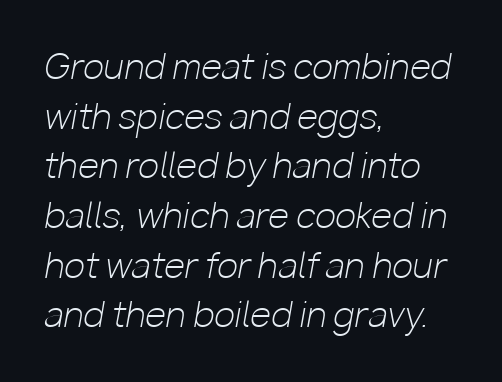
{"italic": "yes", "lean": "right", "slant_degrees": 10, "bold": "no", "weight": "light", "width": "normal", "stroke_contrast": "low", "x_height": "medium", "monospaced": "no", "underline": "no", "align": "left", "line_spacing": "normal", "line_spacing_ratio": 1.46, "letter_spacing": "normal", "letter_spacing_em": 0.0, "glyph_px": 34}
